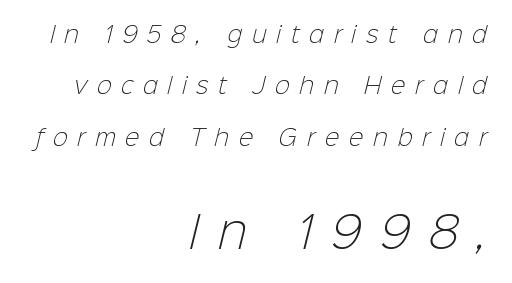
You can tell from the bare stems that sans-serif type was used. Words appear elongated and porous because spacing is wide. Stems here are at most as thick as an everyday book face. A bare baseline throughout the passage. Whoever set this made the second block the dominant, larger element.
